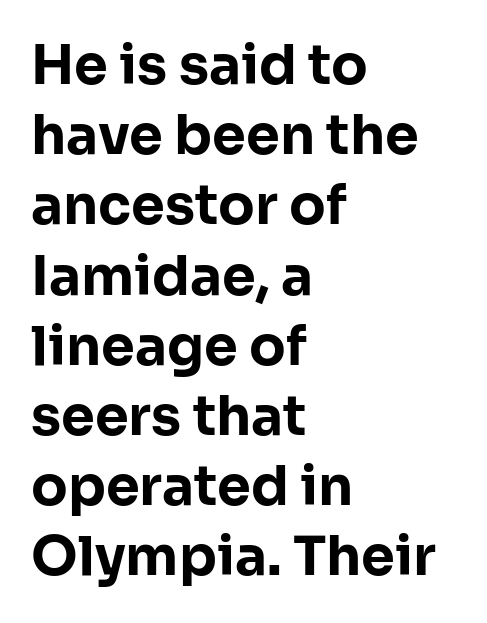
This rendering uses left alignment, leaving the right contour irregular. Stroke thickness is high; the sample reads as a true bold. The letters carry no serifs — their stems end cleanly without finishing strokes. Regarding leading, the lines here are spaced in the standard way. This sample uses plain, unmodified letter spacing.
